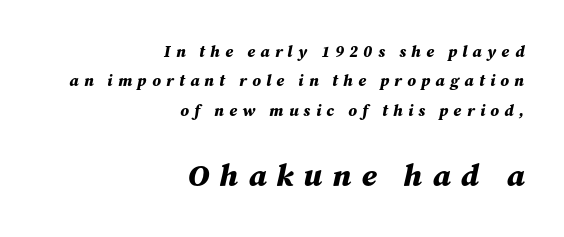
Q: Is the text bold? A: Yes.
Q: Is the text italic (slanted)? A: Yes, it leans right by about 12 degrees.
Q: Is the text underlined? A: No.
Q: How is the paragraph aligned? A: Right-aligned.
Q: Is the spacing between letters normal or unusually wide? A: Unusually wide.
Q: Which block of text is set in a larger size, the first (top) or the second (bottom)? A: The second (bottom) one.
Q: Width (condensed, normal, or wide)? A: Normal.
Q: Stroke contrast? A: Medium.
Q: x-height? A: Medium.
Q: Monospaced? A: No.
